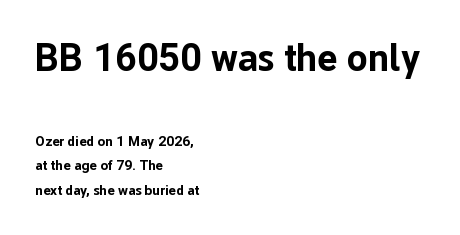
Q: Is the text bold? A: Yes.
Q: Is the text italic (slanted)? A: No, it is upright.
Q: Is the typeface a serif or a sans-serif typeface? A: Sans-serif.
Q: Is the text underlined? A: No.
Q: How is the paragraph aligned? A: Left-aligned.
Q: Is the spacing between letters normal or unusually wide? A: Normal.
Q: Which block of text is set in a larger size, the first (top) or the second (bottom)? A: The first (top) one.
Q: Width (condensed, normal, or wide)? A: Normal.
Q: Stroke contrast? A: Low.
Q: x-height? A: Medium.
Q: Monospaced? A: No.
